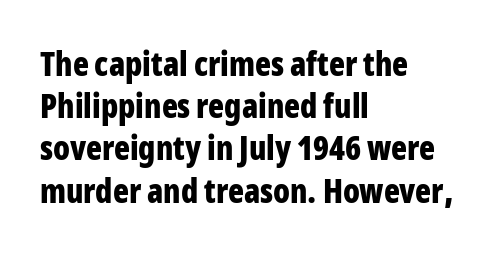
{"serif": "no", "italic": "no", "bold": "yes", "weight": "bold", "width": "condensed", "stroke_contrast": "low", "x_height": "medium", "monospaced": "no", "underline": "no", "align": "left", "line_spacing": "normal", "line_spacing_ratio": 1.28, "letter_spacing": "normal", "letter_spacing_em": 0.0, "glyph_px": 33}
